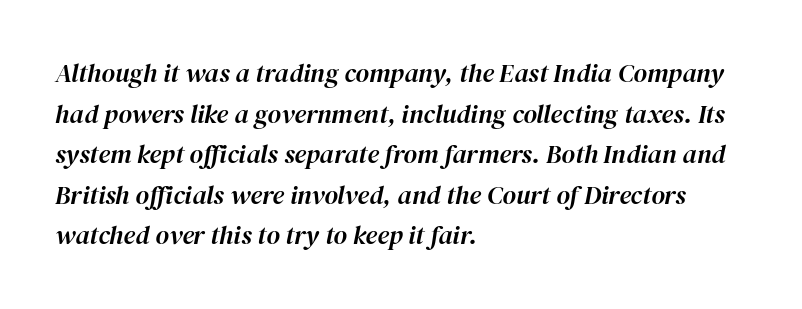
{"italic": "yes", "lean": "right", "slant_degrees": 12, "underline": "no", "align": "left", "line_spacing": "normal", "line_spacing_ratio": 1.56, "letter_spacing": "normal", "letter_spacing_em": 0.0, "glyph_px": 26}
